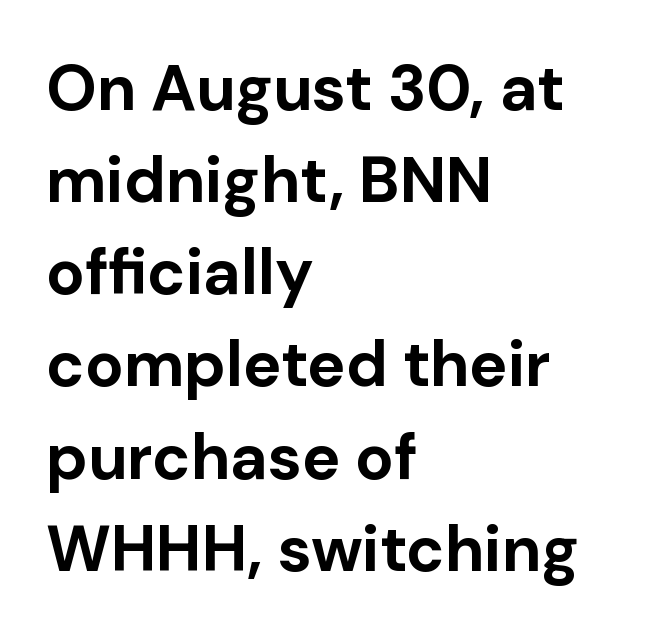
{"serif": "no", "italic": "no", "bold": "yes", "weight": "bold", "width": "normal", "stroke_contrast": "low", "x_height": "medium", "monospaced": "no", "underline": "no", "align": "left", "line_spacing": "normal", "line_spacing_ratio": 1.44, "letter_spacing": "normal", "letter_spacing_em": 0.0, "glyph_px": 64}
